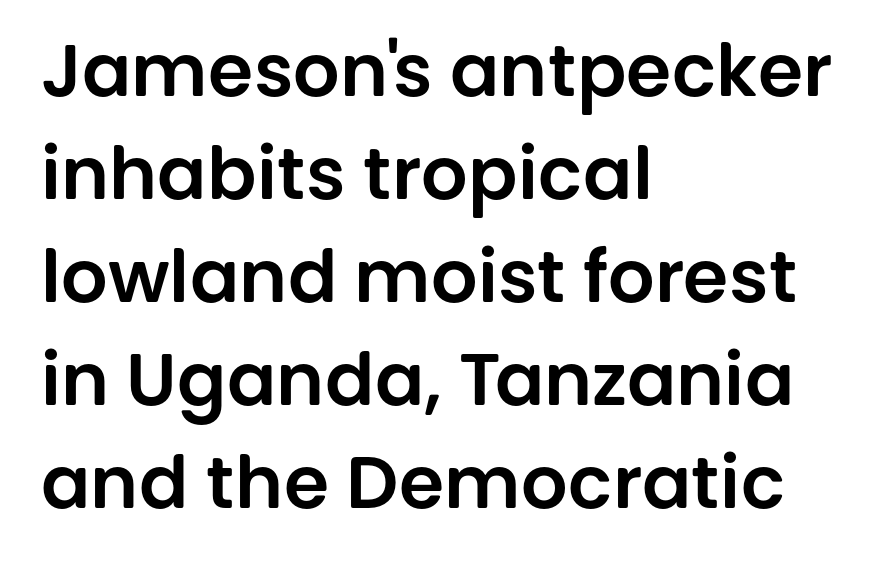
Q: Is the text italic (slanted)? A: No, it is upright.
Q: Is the typeface a serif or a sans-serif typeface? A: Sans-serif.
Q: Is the text underlined? A: No.
Q: How is the paragraph aligned? A: Left-aligned.
Q: Is the spacing between letters normal or unusually wide? A: Normal.
Q: Is the spacing between lines tight, normal or loose? A: Normal.
Q: Width (condensed, normal, or wide)? A: Normal.
Q: Stroke contrast? A: Low.
Q: x-height? A: Large.
Q: Monospaced? A: No.
